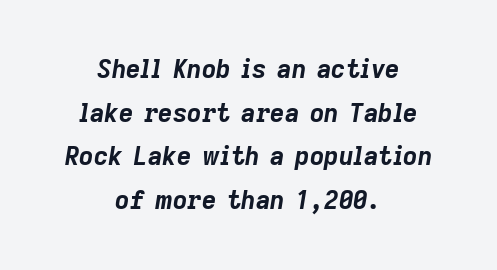
Q: Is the text bold? A: Yes.
Q: Is the text italic (slanted)? A: Yes, it leans right by about 9 degrees.
Q: Is the text underlined? A: No.
Q: How is the paragraph aligned? A: Centered.
Q: Is the spacing between letters normal or unusually wide? A: Normal.
